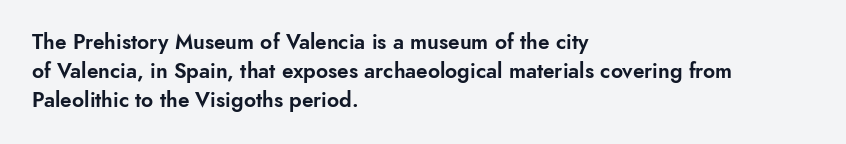
Does the leading feel generous? No, just average. Nobody touched the tracking dial on this one. This is the regular roman posture of the typeface. Visually the block forms a straight wall on the left and a jagged coastline on the right.
